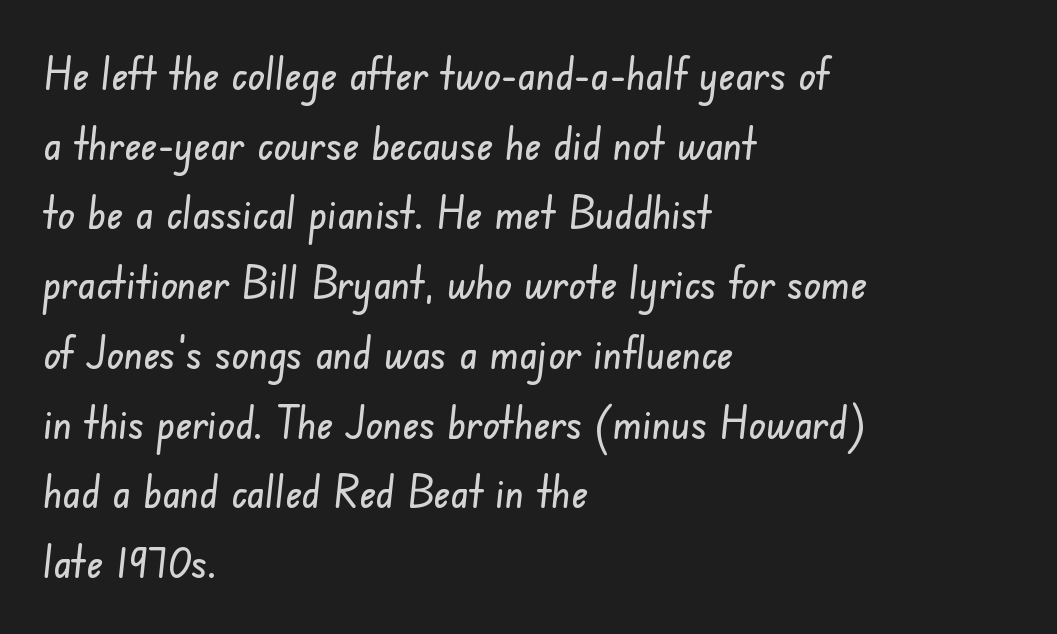
The passage shown is not underscored anywhere. The tracking reads as untouched default to a designer's eye. The text was rendered using a sans face with plain stroke endings. The rows are spaced the way most documents space them. These lines are rendered in a variable-pitch font.
